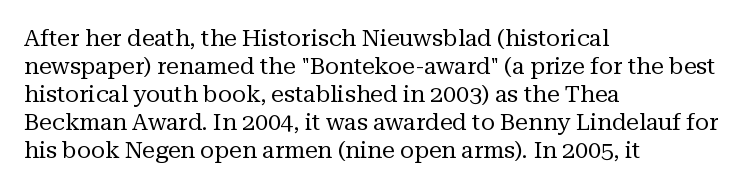
Q: Is the text bold? A: No.
Q: Is the text italic (slanted)? A: No, it is upright.
Q: Is the text underlined? A: No.
Q: How is the paragraph aligned? A: Left-aligned.
Q: Is the spacing between letters normal or unusually wide? A: Normal.
